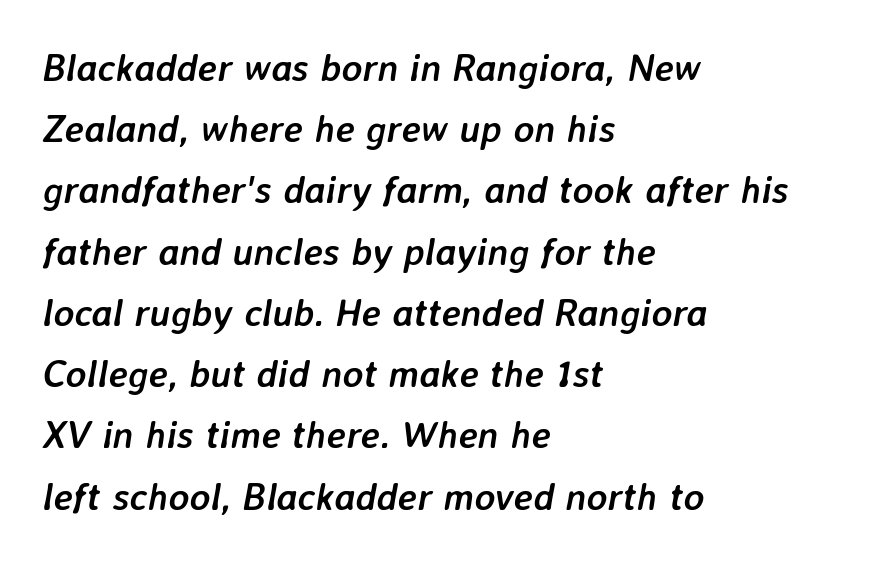
{"italic": "yes", "lean": "right", "slant_degrees": 7, "bold": "yes", "weight": "semibold", "width": "normal", "stroke_contrast": "low", "x_height": "medium", "monospaced": "no", "underline": "no", "align": "left", "line_spacing": "normal", "line_spacing_ratio": 1.57, "letter_spacing": "normal", "letter_spacing_em": 0.0, "glyph_px": 39}
